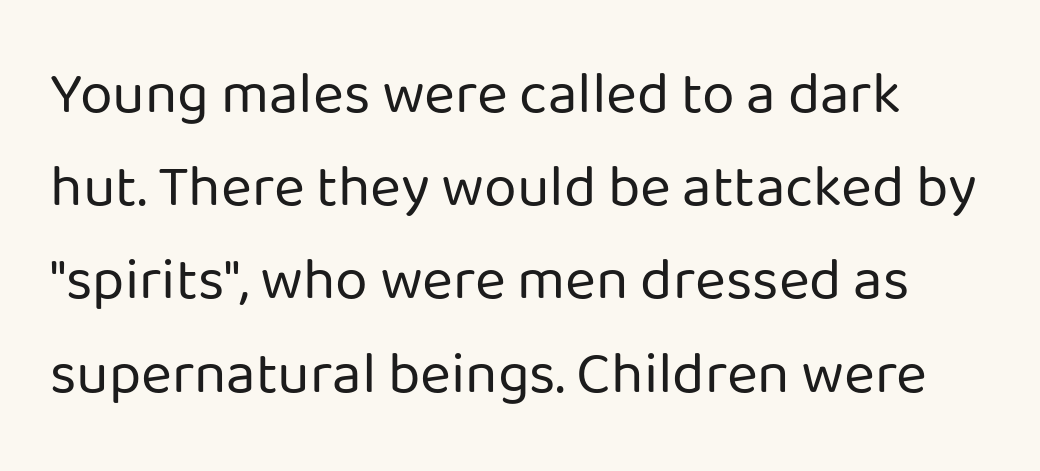
{"serif": "no", "italic": "no", "bold": "no", "weight": "regular", "width": "normal", "stroke_contrast": "low", "x_height": "medium", "monospaced": "no", "underline": "no", "line_spacing": "normal", "line_spacing_ratio": 1.58, "letter_spacing": "normal", "letter_spacing_em": 0.0, "glyph_px": 59}
